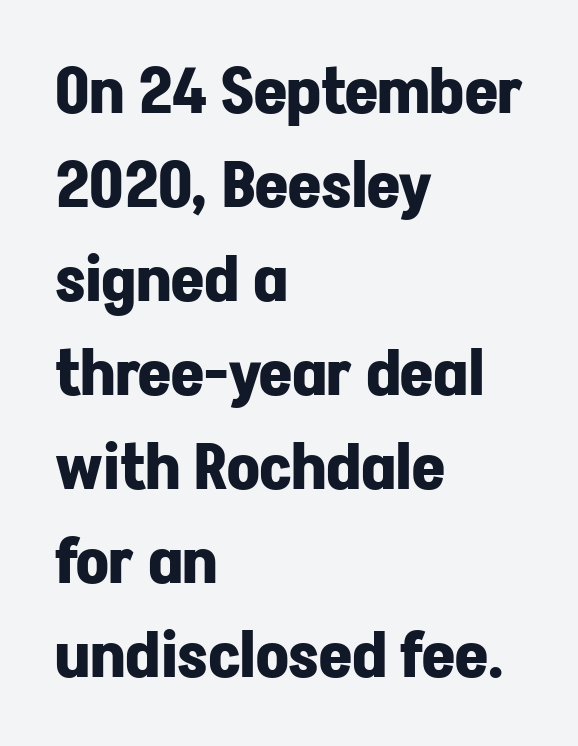
These lines are rendered in a variable-pitch font. The horizontal fit of the characters is conventional and even. Plenty of ink on the page — the face is bold. The characters display no serif detailing; their extremities are plain.
